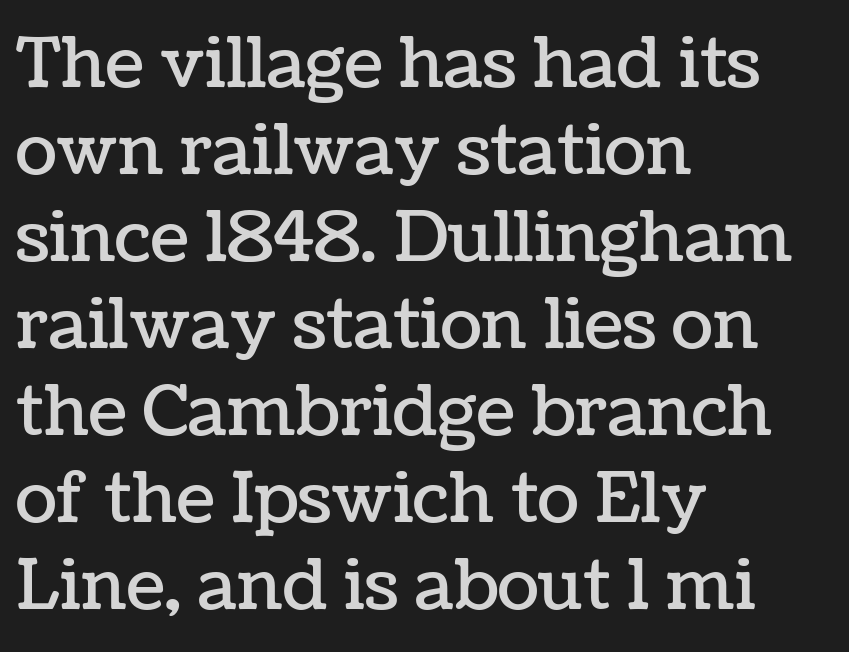
The image shows 69 px text type, upright; set left-aligned, normal line spacing (1.26x), normal letter spacing, not underlined; low stroke contrast and a medium x-height.
